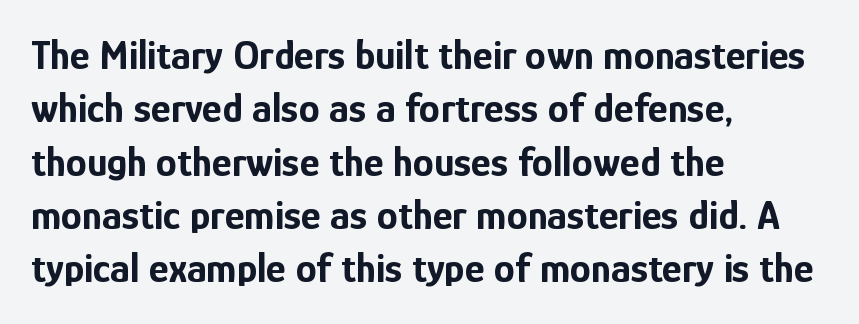
Q: Is the text bold? A: Yes.
Q: Is the text italic (slanted)? A: No, it is upright.
Q: Is the typeface a serif or a sans-serif typeface? A: Sans-serif.
Q: Is the text underlined? A: No.
Q: How is the paragraph aligned? A: Left-aligned.
Q: Is the spacing between letters normal or unusually wide? A: Normal.
Q: Is the spacing between lines tight, normal or loose? A: Normal.
Q: Width (condensed, normal, or wide)? A: Condensed.
Q: Stroke contrast? A: Low.
Q: x-height? A: Medium.
Q: Monospaced? A: No.
